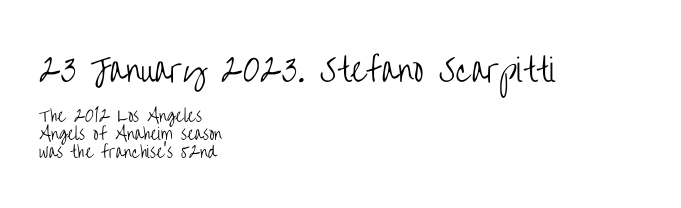
{"serif": "no", "italic": "no", "bold": "no", "weight": "light", "width": "condensed", "stroke_contrast": "low", "x_height": "large", "monospaced": "no", "underline": "no", "align": "left", "line_spacing": "tight", "line_spacing_ratio": 1.13, "letter_spacing": "normal", "letter_spacing_em": 0.0, "larger_block": "first", "size_ratio": 1.94, "glyph_px": 31}
